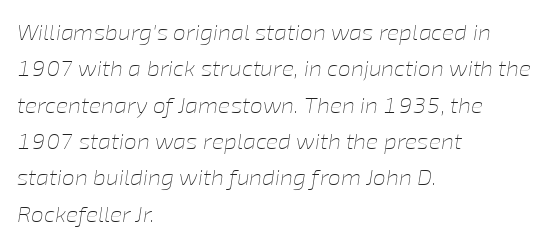
Q: Is the text bold? A: No.
Q: Is the text italic (slanted)? A: Yes, it leans right by about 8 degrees.
Q: Is the text underlined? A: No.
Q: How is the paragraph aligned? A: Left-aligned.
Q: Is the spacing between letters normal or unusually wide? A: Normal.
Q: Is the spacing between lines tight, normal or loose? A: Normal.
